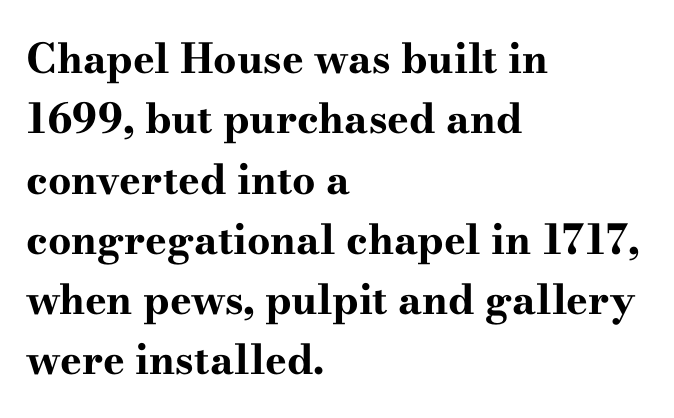
Q: Is the text bold? A: Yes.
Q: Is the text italic (slanted)? A: No, it is upright.
Q: Is the typeface a serif or a sans-serif typeface? A: Serif.
Q: Is the text underlined? A: No.
Q: How is the paragraph aligned? A: Left-aligned.
Q: Is the spacing between letters normal or unusually wide? A: Normal.
Q: Is the spacing between lines tight, normal or loose? A: Normal.
Q: Width (condensed, normal, or wide)? A: Wide.
Q: Stroke contrast? A: High.
Q: x-height? A: Small.
Q: Monospaced? A: No.
